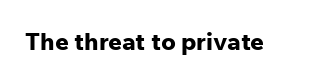
What stands out about the letter spacing? Nothing — it is the standard amount. Upright lettering throughout. Bold? Absolutely — the strokes are thick and heavy. The glyphs are unaccompanied by any horizontal stroke below them.
